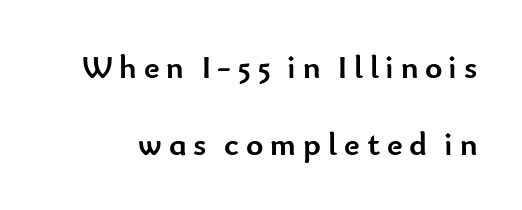
Q: Is the text bold? A: Yes.
Q: Is the text italic (slanted)? A: No, it is upright.
Q: Is the typeface a serif or a sans-serif typeface? A: Sans-serif.
Q: Is the text underlined? A: No.
Q: Is the spacing between letters normal or unusually wide? A: Unusually wide.
Q: Is the spacing between lines tight, normal or loose? A: Loose.
Q: Width (condensed, normal, or wide)? A: Normal.
Q: Stroke contrast? A: Low.
Q: x-height? A: Small.
Q: Monospaced? A: No.
